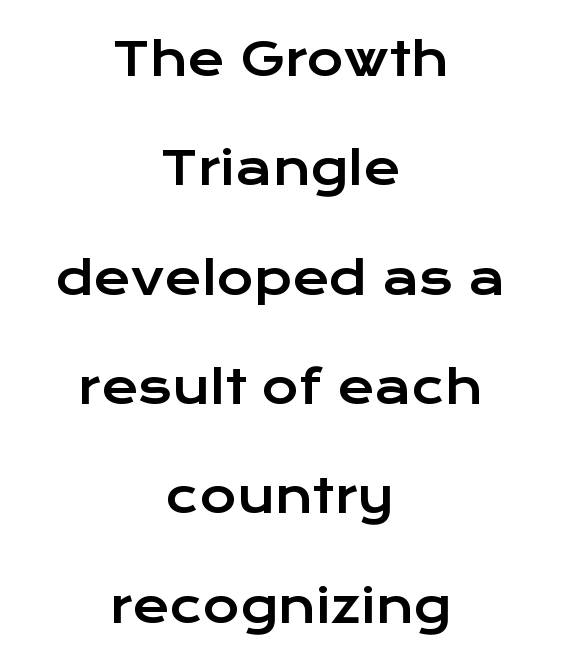
The image shows 45 px wide sans-serif type, upright; set centered, loose line spacing (2.43x), normal letter spacing, not underlined; low stroke contrast and a medium x-height.
